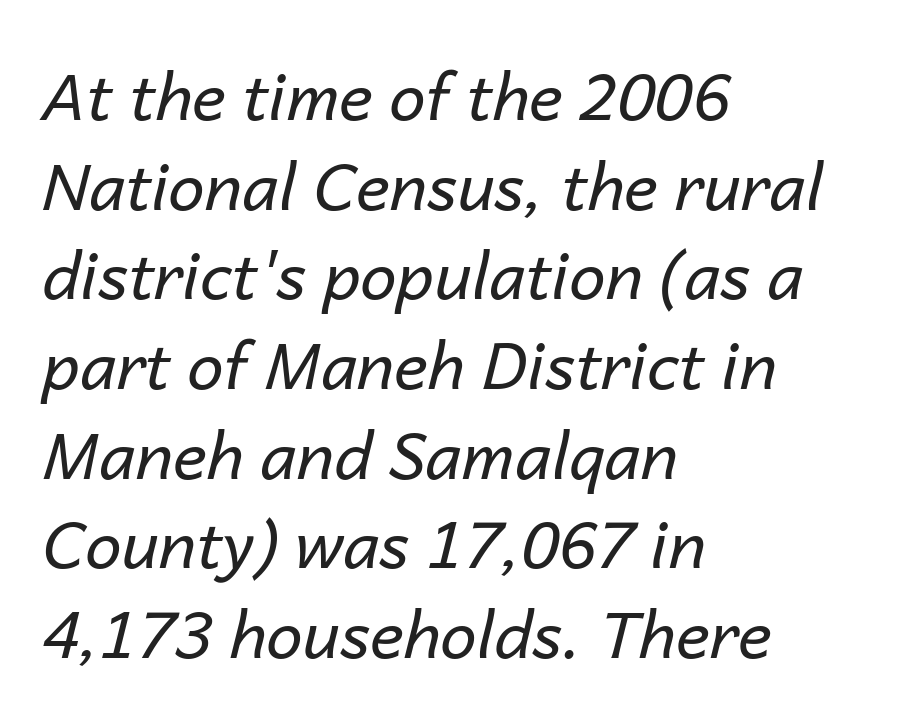
{"italic": "yes", "lean": "right", "slant_degrees": 14, "bold": "no", "weight": "regular", "width": "normal", "stroke_contrast": "low", "x_height": "medium", "monospaced": "no", "underline": "no", "align": "left", "line_spacing": "normal", "line_spacing_ratio": 1.38, "letter_spacing": "normal", "letter_spacing_em": 0.0, "glyph_px": 65}
